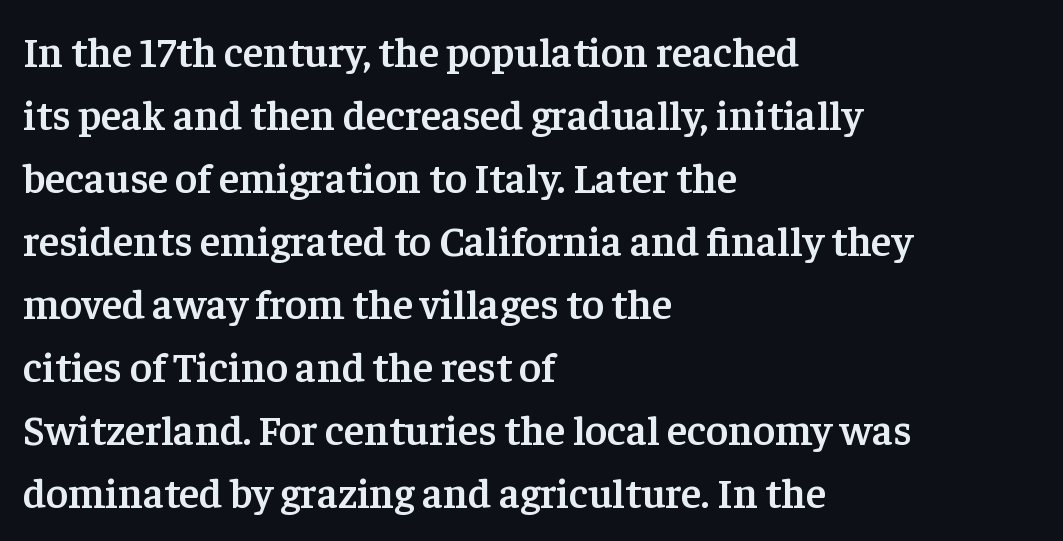
The letters stand upright; this is a roman face. Strokes here are thickened, but only to semibold level. The space beneath each line is pristine and unruled. How would I describe the line gaps? Plain and ordinary. Nobody touched the tracking dial on this one.
